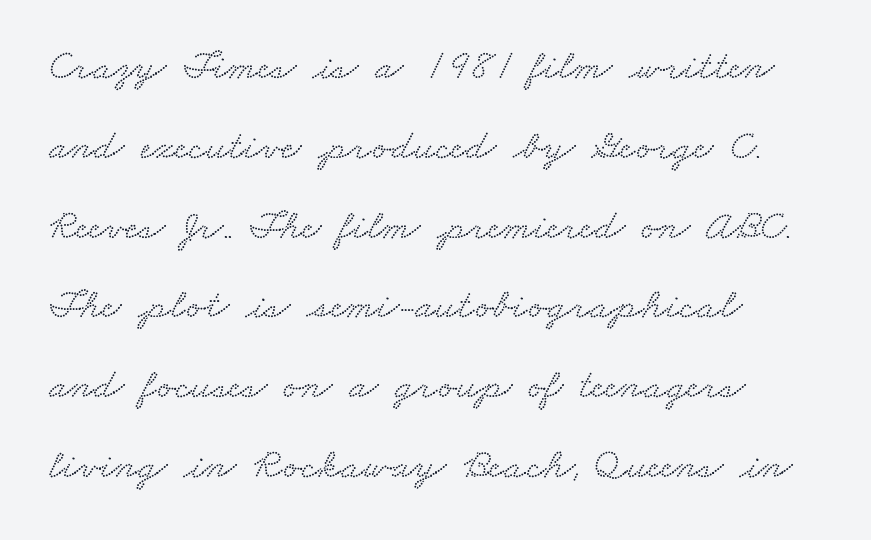
The image shows 42 px wide serif type; set left-aligned, loose line spacing (1.9x), normal letter spacing, not underlined; low stroke contrast and a small x-height.
